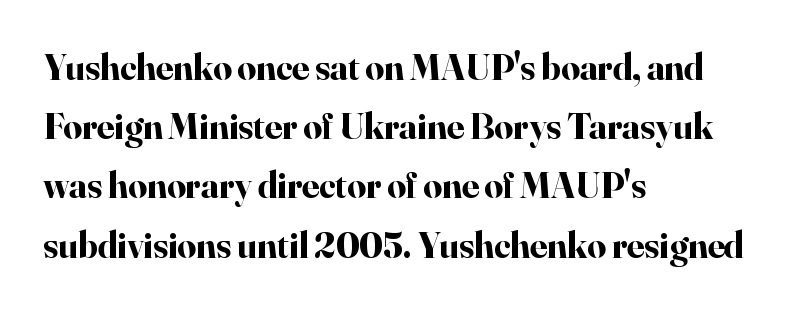
Vertical strokes here are truly vertical. Weight check: bold — yes, fully. Do the characters align in a grid? No, the font is proportional. This is serif lettering, the kind often seen in printed books. Successive baselines arrive at the customary interval.
